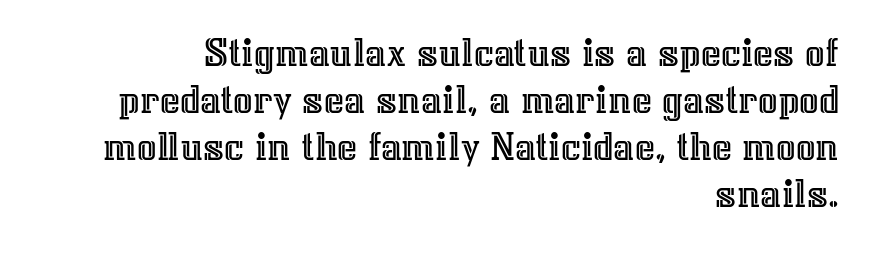
Think of a printed novel: that variable character pitch is what you see here. One-word summary of the alignment: right. The horizontal fit of the characters is conventional and even. The zone under the glyphs is completely vacant.
